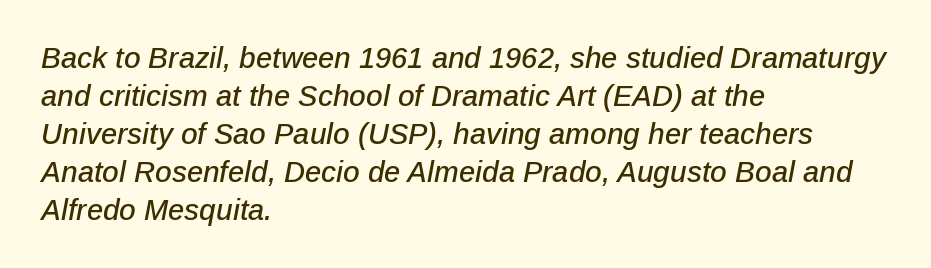
The image shows 29 px text type, italic (leaning right); set left-aligned, normal line spacing (1.31x), normal letter spacing, not underlined; low stroke contrast and a medium x-height.
